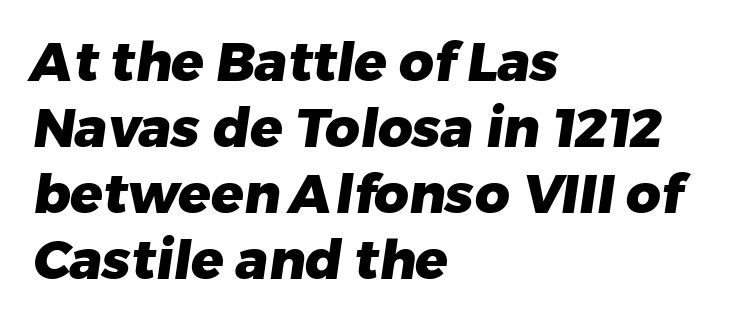
{"serif": "no", "bold": "yes", "weight": "heavy", "width": "normal", "stroke_contrast": "low", "x_height": "medium", "monospaced": "no", "underline": "no", "align": "left", "line_spacing_ratio": 1.22, "letter_spacing": "normal", "letter_spacing_em": 0.0, "glyph_px": 54}
